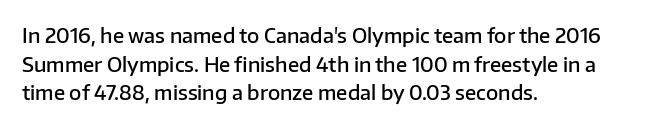
The type sits square on the baseline with zero lean. The lines are quadded left. Is the letter spacing exaggerated? No — it looks like the ordinary default. The designer left line spacing at the default. A bit beefed up — I'd call it semibold rather than bold. Underlining? Definitely not there.
